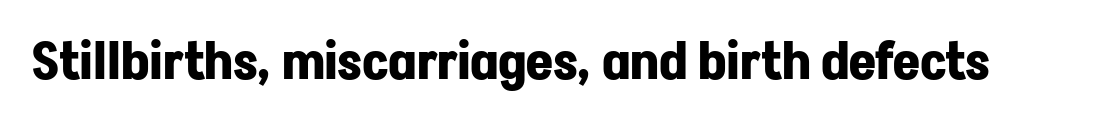
The image shows 52 px bold sans-serif type, upright; set normal letter spacing, not underlined; low stroke contrast and a medium x-height.
